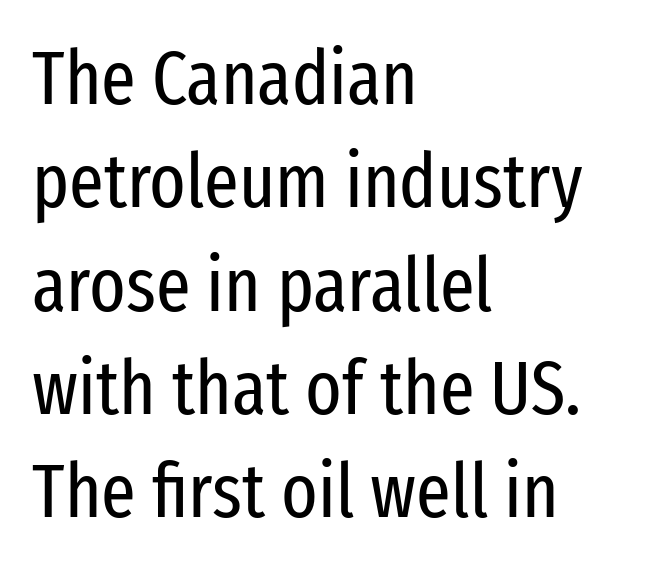
When letters stand straight like this, we call the style roman or upright. This is sans-serif lettering, the kind often seen on screens and signage. The cut favours lightness, reaching ordinary text weight at its darkest. Letter spacing: default.
